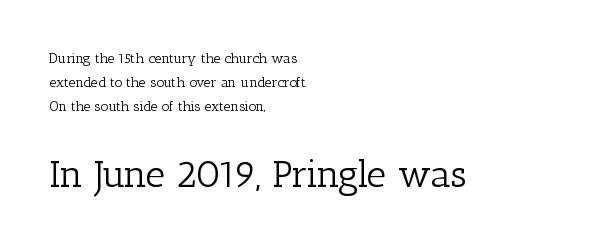
The text block is weighted toward the left margin, trailing off unevenly rightward. Any mark beneath the type? The region is blank. Bigger letters appear in the bottom chunk; the top chunk is reduced. A serif font was chosen for this passage. Think of a printed novel: that variable character pitch is what you see here.
